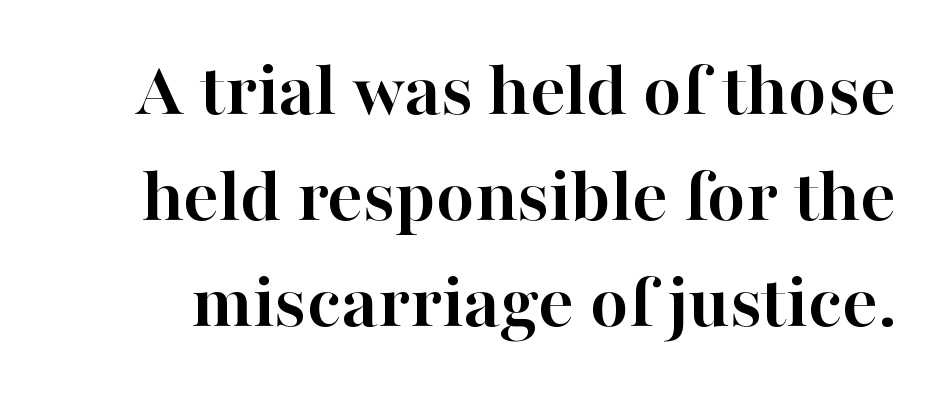
The image shows 79 px semibold serif type, upright; set normal line spacing (1.34x), normal letter spacing, not underlined; high stroke contrast and a medium x-height.
